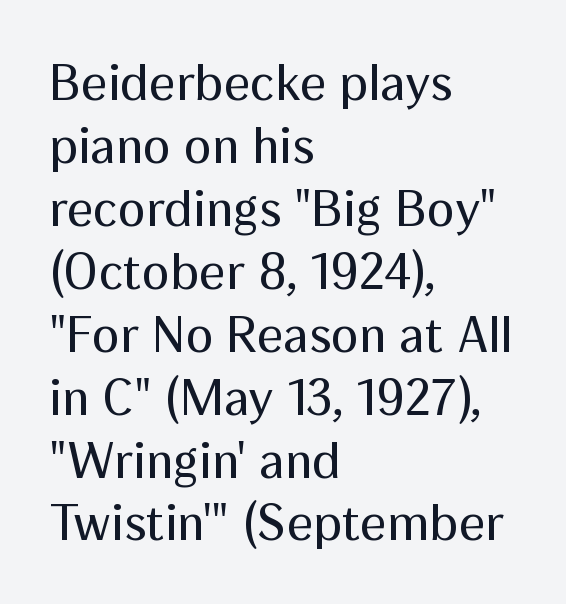
The typesetter chose a ragged-right arrangement here. Look at the tracking — it's just the regular setting, nothing added. Decoration check: the copy has no underline. The font is comparable to plain body text, perhaps lighter. Ordinary non-slanted type is in use.
